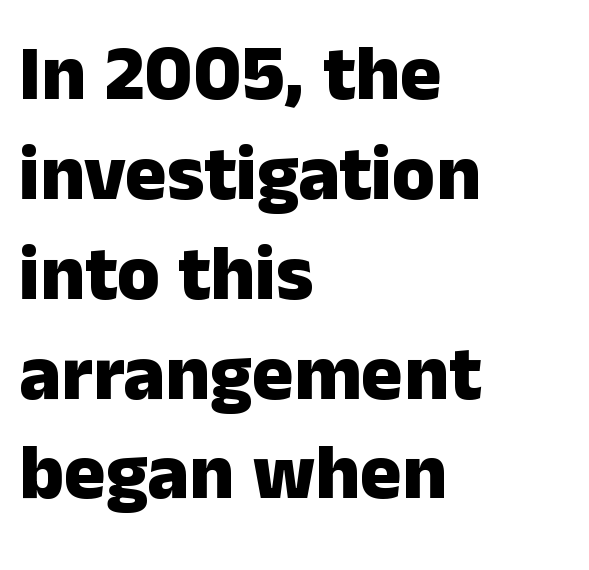
The string is rendered with underlining switched off. As a designer I'd log this as weight 700, bold. The rendering keeps characters at their native spacing. A roman cut, with each character standing at attention.
